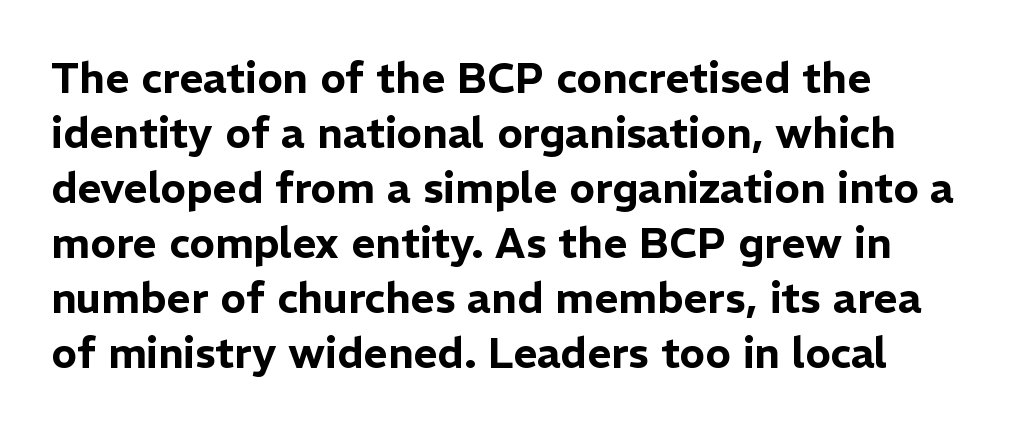
The image shows 42 px sans-serif type, upright; set left-aligned, normal line spacing (1.31x), normal letter spacing, not underlined; low stroke contrast and a medium x-height.
